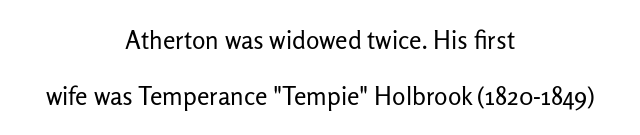
Students, note that the glyphs here touch the page at normal intervals. The strokes are not fattened; the text isn't bold. This rendering features lettering with no underline. Every character sits straight up, as roman type does. One glance says open: line gaps are wider than usual. Typeset on center — no edge is straight.
